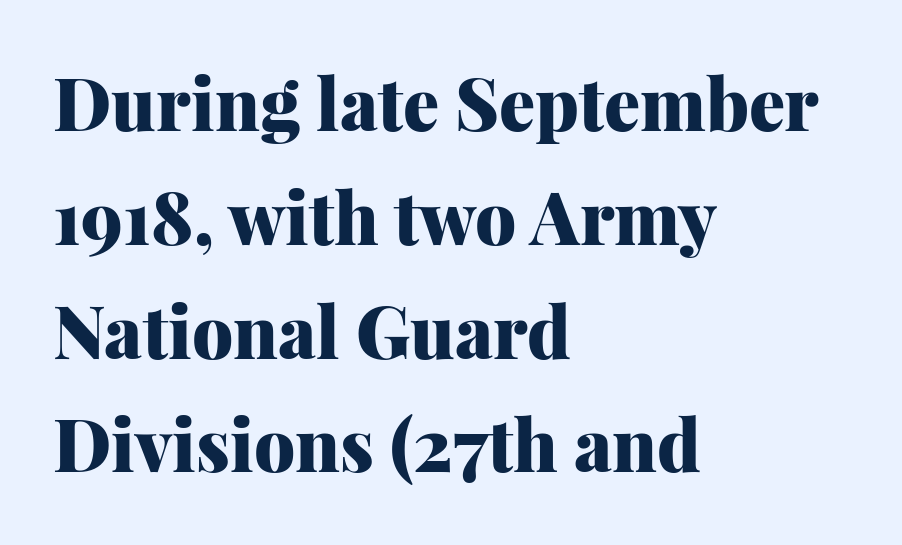
Character widths vary here, with narrow letters taking less room than wide ones. The gaps between neighbouring characters are ordinary and unremarkable. The area under the type is left untouched. Weight check: bold — yes, fully. A normal amount of white space separates one row of letters from the next.
